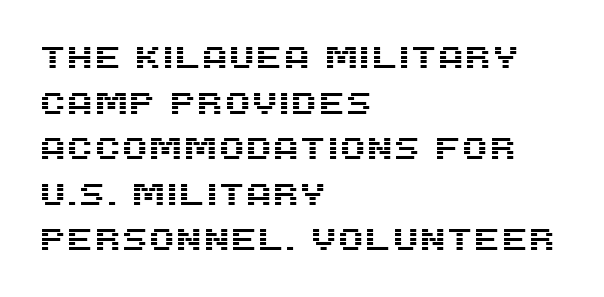
{"serif": "no", "italic": "no", "width": "normal", "stroke_contrast": "medium", "x_height": "large", "monospaced": "no", "underline": "no", "align": "left", "line_spacing": "normal", "line_spacing_ratio": 1.47, "letter_spacing": "normal", "letter_spacing_em": 0.0, "glyph_px": 31}
